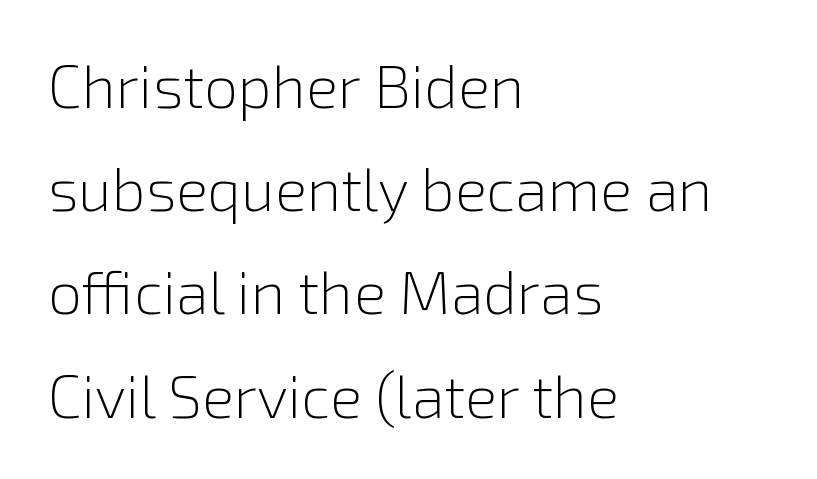
{"serif": "no", "italic": "no", "bold": "no", "weight": "light", "width": "normal", "stroke_contrast": "low", "x_height": "medium", "monospaced": "no", "underline": "no", "align": "left", "line_spacing_ratio": 1.72, "letter_spacing": "normal", "letter_spacing_em": 0.0, "glyph_px": 60}
